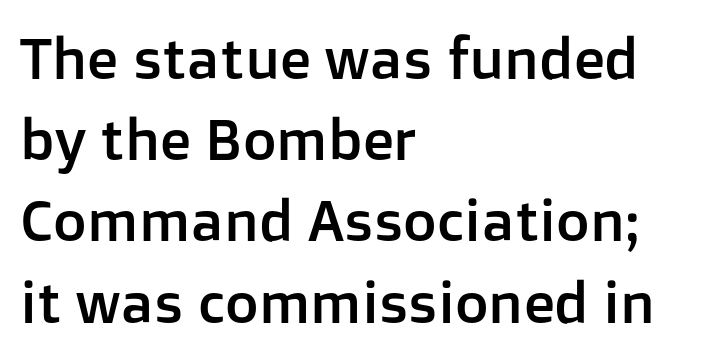
Q: Is the text italic (slanted)? A: No, it is upright.
Q: Is the typeface a serif or a sans-serif typeface? A: Sans-serif.
Q: Is the text underlined? A: No.
Q: How is the paragraph aligned? A: Left-aligned.
Q: Is the spacing between letters normal or unusually wide? A: Normal.
Q: Is the spacing between lines tight, normal or loose? A: Normal.
Q: Width (condensed, normal, or wide)? A: Normal.
Q: Stroke contrast? A: Low.
Q: x-height? A: Medium.
Q: Monospaced? A: No.
